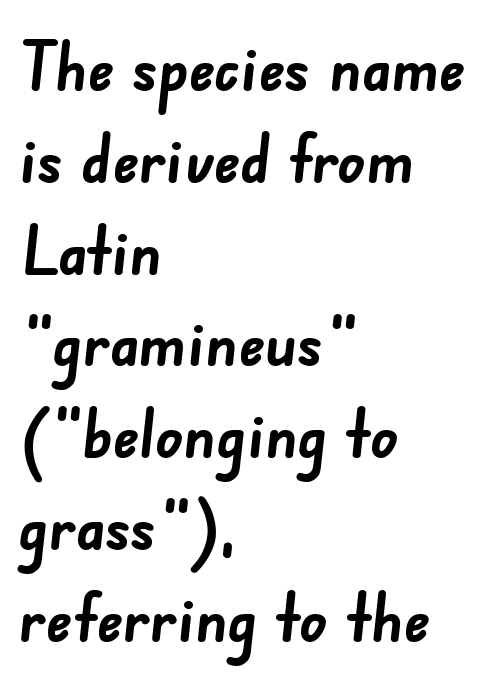
The image shows 68 px semibold sans-serif type; set left-aligned, normal line spacing (1.35x), normal letter spacing, not underlined; low stroke contrast and a small x-height.
